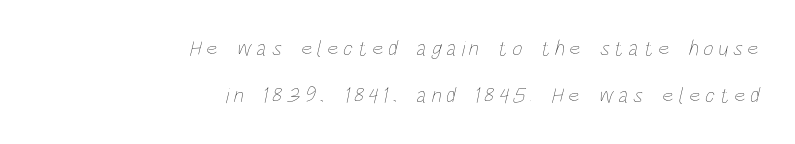
Q: Is the text bold? A: No.
Q: Is the text underlined? A: No.
Q: How is the paragraph aligned? A: Right-aligned.
Q: Is the spacing between letters normal or unusually wide? A: Unusually wide.
Q: Is the spacing between lines tight, normal or loose? A: Loose.
